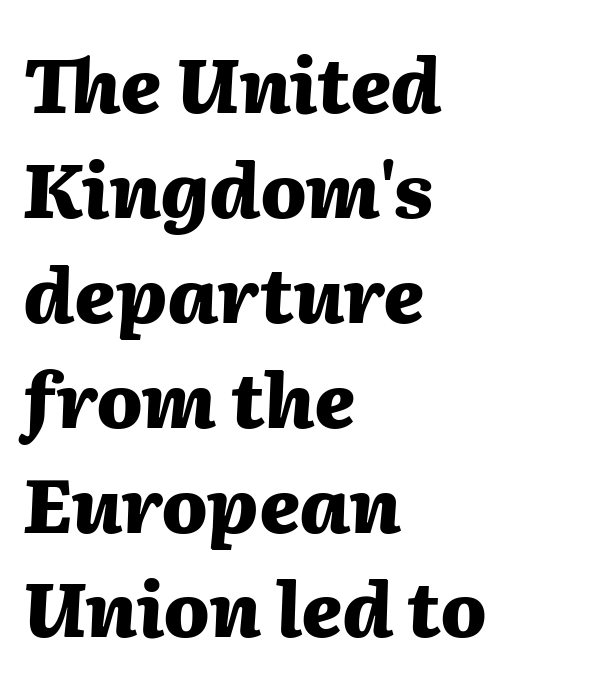
{"italic": "yes", "lean": "right", "slant_degrees": 2, "bold": "yes", "weight": "heavy", "width": "normal", "stroke_contrast": "medium", "x_height": "medium", "monospaced": "no", "underline": "no", "align": "left", "line_spacing": "normal", "line_spacing_ratio": 1.38, "letter_spacing": "normal", "letter_spacing_em": 0.0, "glyph_px": 76}
